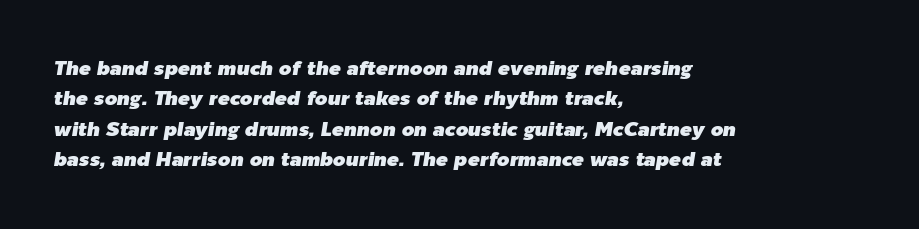
The image shows 20 px text type, italic (leaning right); set left-aligned, normal line spacing (1.52x), normal letter spacing, not underlined.
